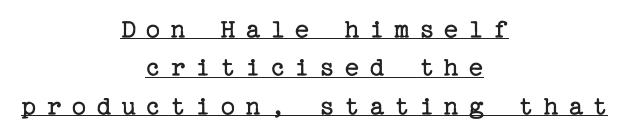
{"serif": "yes", "italic": "no", "bold": "no", "weight": "regular", "width": "normal", "stroke_contrast": "low", "x_height": "medium", "underline": "yes", "align": "center", "line_spacing": "normal", "line_spacing_ratio": 1.37, "letter_spacing": "wide", "letter_spacing_em": 0.34, "glyph_px": 28}
